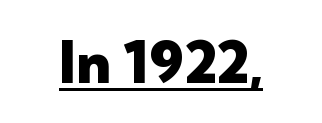
{"serif": "no", "italic": "no", "bold": "yes", "weight": "heavy", "width": "normal", "stroke_contrast": "low", "x_height": "medium", "monospaced": "no", "underline": "yes", "align": "center", "letter_spacing": "normal", "letter_spacing_em": 0.0, "glyph_px": 58}
